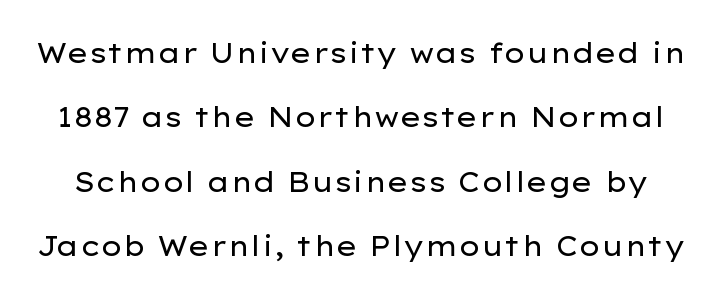
Upright lettering throughout. The font is comparable to plain body text, perhaps lighter. This sample uses plain, unmodified letter spacing. A bare baseline throughout the passage. Loosely led — the rows are spread out.
